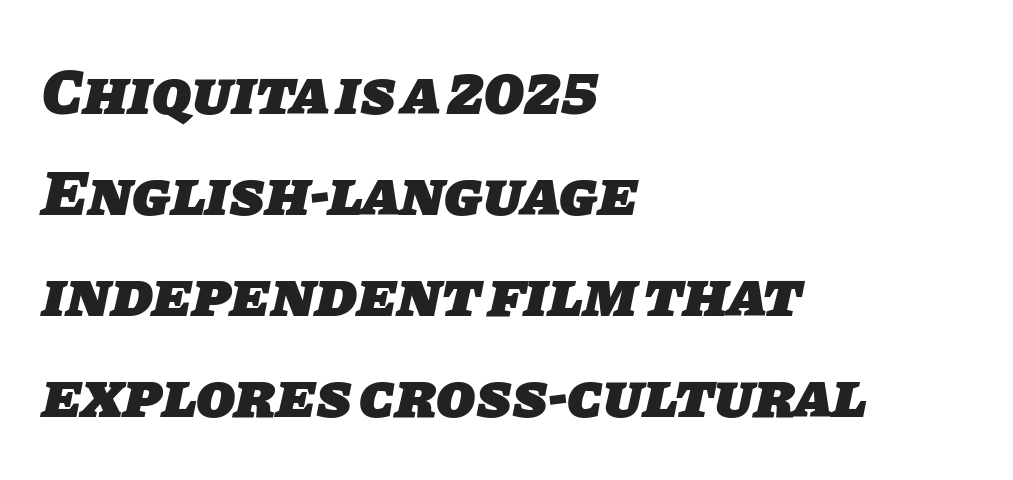
The ragged edge is on the right, which tells us the setting is flush left. Thick stems and heavy bowls — unmistakably bold. The passage shown is typed in a proportional face where columns would drift. Leading: standard.
